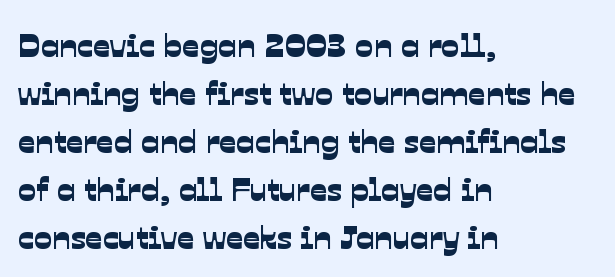
Q: Is the typeface a serif or a sans-serif typeface? A: Sans-serif.
Q: Is the text underlined? A: No.
Q: How is the paragraph aligned? A: Left-aligned.
Q: Is the spacing between letters normal or unusually wide? A: Normal.
Q: Is the spacing between lines tight, normal or loose? A: Normal.
Q: Width (condensed, normal, or wide)? A: Normal.
Q: Stroke contrast? A: Low.
Q: x-height? A: Medium.
Q: Monospaced? A: No.
